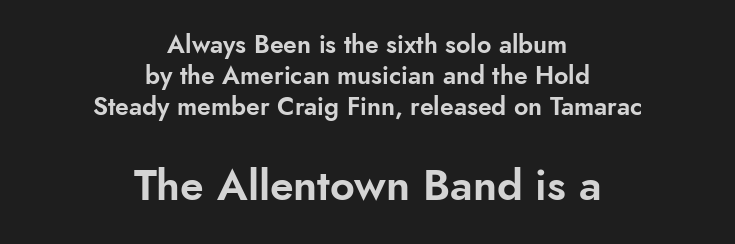
{"serif": "no", "italic": "no", "width": "normal", "stroke_contrast": "low", "x_height": "small", "monospaced": "no", "underline": "no", "align": "center", "line_spacing": "normal", "line_spacing_ratio": 1.25, "letter_spacing": "normal", "letter_spacing_em": 0.0, "larger_block": "second", "size_ratio": 1.72, "glyph_px": 43}
